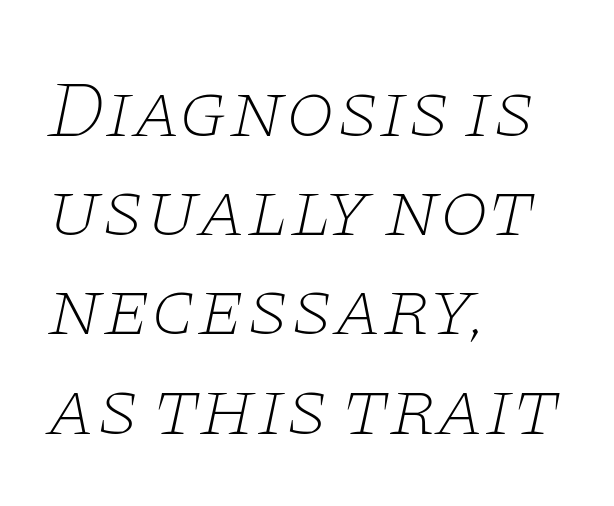
Q: Is the text bold? A: No.
Q: Is the text italic (slanted)? A: Yes, it leans right by about 11 degrees.
Q: Is the typeface a serif or a sans-serif typeface? A: Serif.
Q: Is the text underlined? A: No.
Q: How is the paragraph aligned? A: Left-aligned.
Q: Is the spacing between letters normal or unusually wide? A: Normal.
Q: Width (condensed, normal, or wide)? A: Wide.
Q: Stroke contrast? A: Low.
Q: x-height? A: Large.
Q: Monospaced? A: No.
